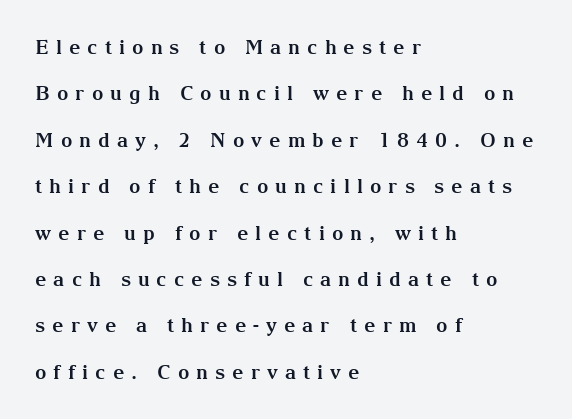
{"italic": "no", "bold": "yes", "underline": "no", "align": "left", "line_spacing": "loose", "line_spacing_ratio": 2.32, "letter_spacing": "wide", "letter_spacing_em": 0.35, "glyph_px": 20}
